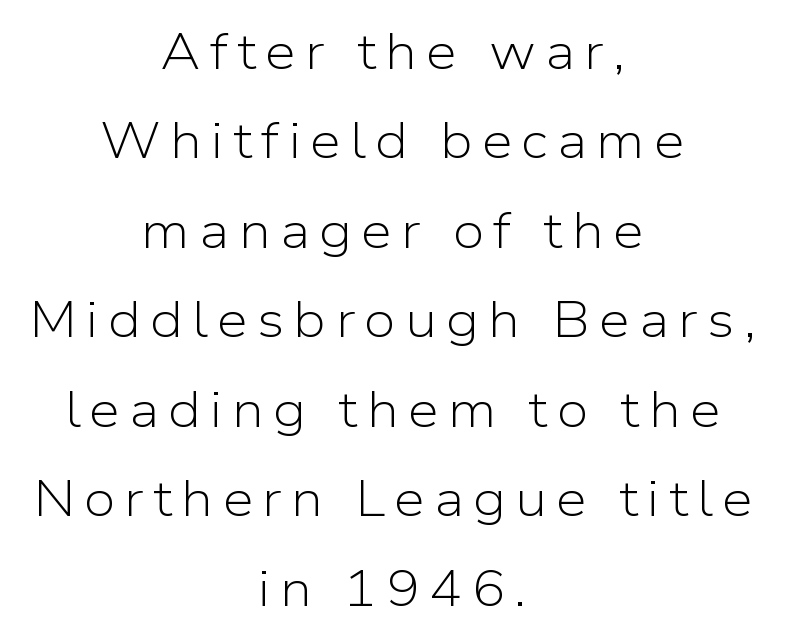
The image shows 50 px light sans-serif type, upright; set centered, line spacing 1.79x, not underlined; low stroke contrast and a medium x-height.
